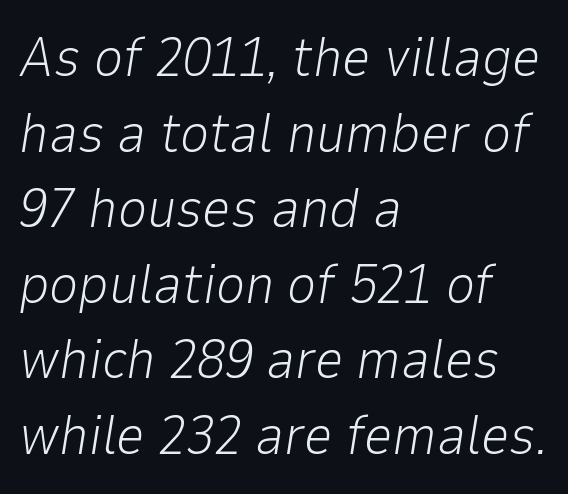
The image shows 56 px light type, italic (leaning right); set left-aligned, normal line spacing (1.35x), normal letter spacing, not underlined; low stroke contrast and a medium x-height.
